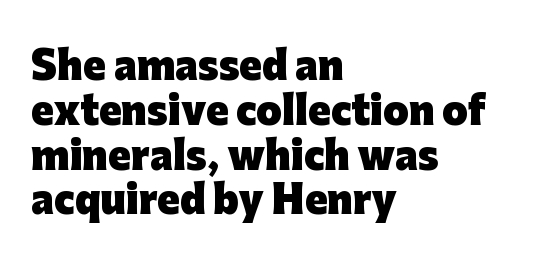
The image shows 37 px heavy sans-serif type, upright; set left-aligned, line spacing 1.21x, normal letter spacing, not underlined; low stroke contrast and a medium x-height.
